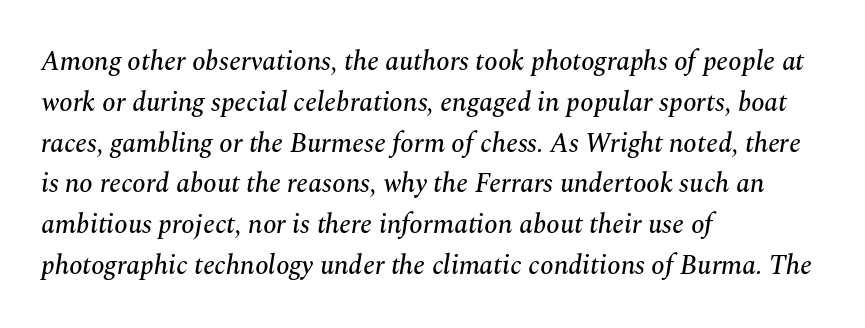
The image shows 27 px text type, italic (leaning right); set left-aligned, normal line spacing (1.51x), normal letter spacing, not underlined.
